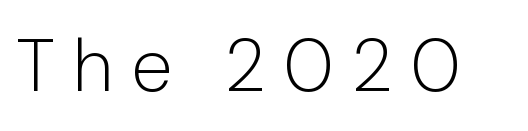
Q: Is the text bold? A: No.
Q: Is the text italic (slanted)? A: No, it is upright.
Q: Is the typeface a serif or a sans-serif typeface? A: Sans-serif.
Q: Is the text underlined? A: No.
Q: Is the spacing between letters normal or unusually wide? A: Unusually wide.
Q: Width (condensed, normal, or wide)? A: Normal.
Q: Stroke contrast? A: Low.
Q: x-height? A: Medium.
Q: Monospaced? A: No.
